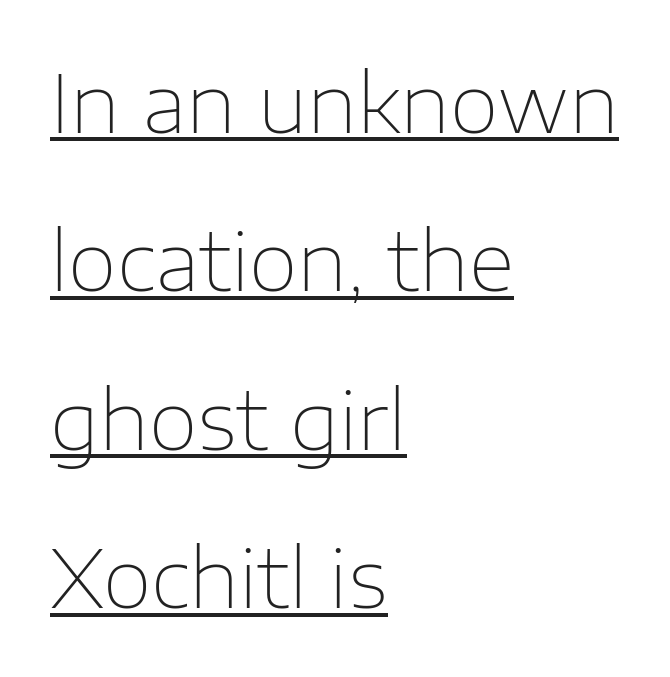
Is this a fixed-width face? No — the glyphs have proportional, varying widths. Letters have the restrained weight of plain body copy at most. These lines were composed using upright roman letters. The rendering keeps characters at their native spacing. Unlike a traditional serif, this face leaves its strokes unadorned.
